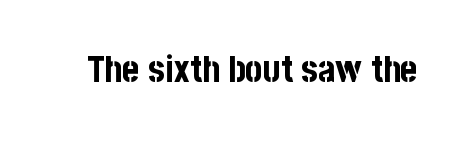
{"serif": "no", "italic": "no", "bold": "yes", "weight": "bold", "width": "condensed", "stroke_contrast": "low", "x_height": "large", "monospaced": "no", "underline": "no", "letter_spacing": "normal", "letter_spacing_em": 0.0, "glyph_px": 37}
